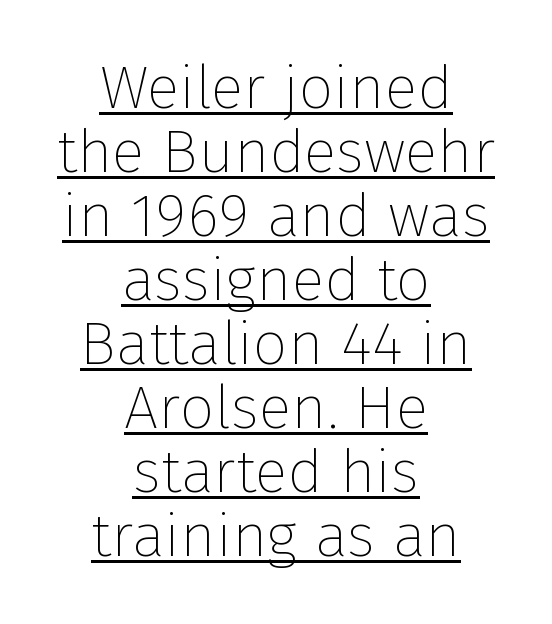
Glance below the letters and you will spot a drawn line. Each letter keeps its own natural width here, so spacing adapts to shape. In terms of leading, this rendering errs on the cramped side. Counters stay open thanks to moderate or lighter strokes.
